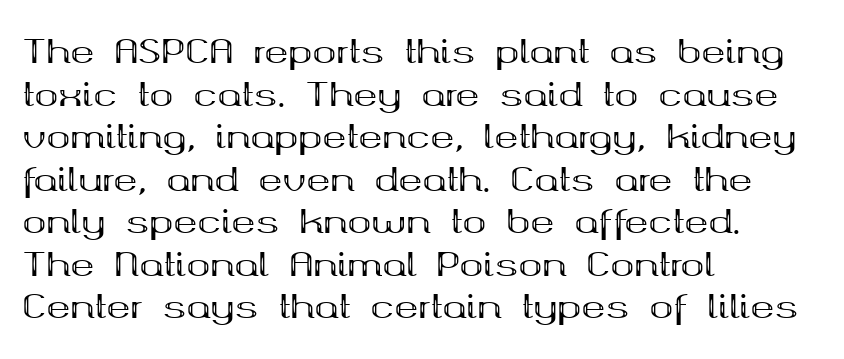
{"serif": "yes", "italic": "no", "bold": "yes", "weight": "bold", "width": "wide", "stroke_contrast": "medium", "x_height": "medium", "monospaced": "no", "underline": "no", "align": "left", "line_spacing": "normal", "line_spacing_ratio": 1.33, "letter_spacing": "normal", "letter_spacing_em": 0.0, "glyph_px": 32}
